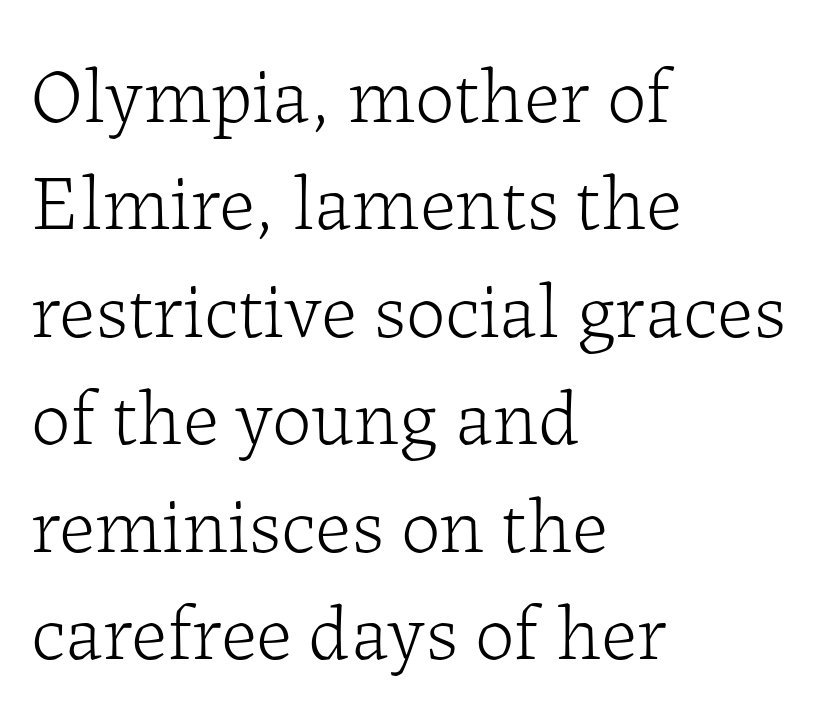
Just letters on the line, the space beneath them empty. This rendering uses left alignment, leaving the right contour irregular. A typesetter would mark this as roman, not italic. The typeface chosen for these lines features serifs. The letters advance in unequal steps, a hallmark of proportional type. The letterforms sit at book weight or below.
